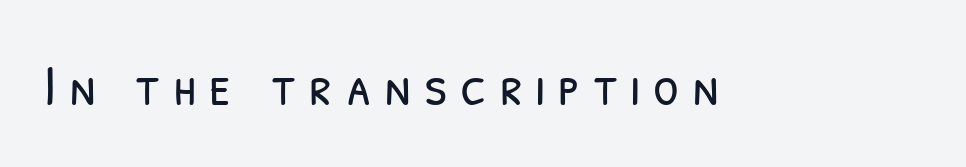
Observe the wide spacing: letters keep a clear distance from each other. No feet cap the strokes, marking this as sans-serif type. Do the characters align in a grid? No, the font is proportional. Is the type heavy? It reads as light-to-regular instead.
